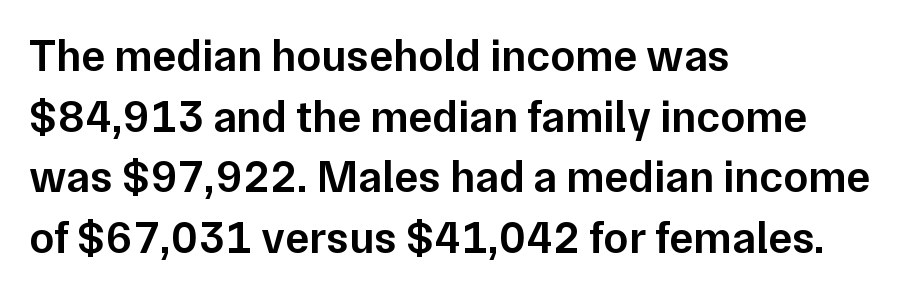
A somewhat darkened texture: the type is semibold rather than bold. Vertically, the passage feels balanced, rows spaced as you'd expect. The rendering anchors every line to the left-hand side. Is the letter spacing exaggerated? No — it looks like the ordinary default. These lines were composed using upright roman letters. The rendering uses natural spacing where letterforms have individual widths.
